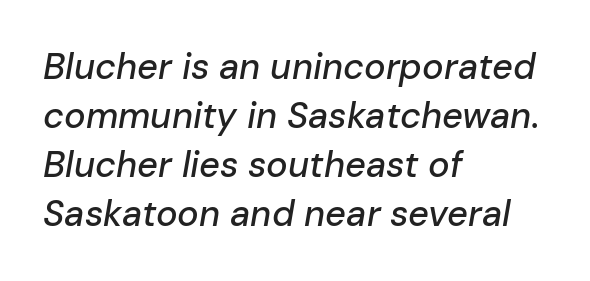
The image shows 36 px text type, italic (leaning right); set left-aligned, normal line spacing (1.36x), normal letter spacing, not underlined; low stroke contrast and a medium x-height.
